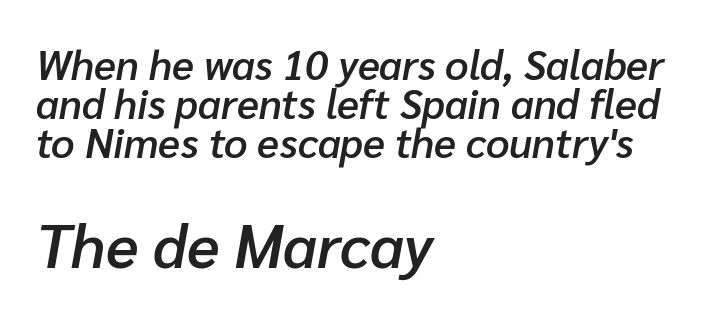
The lettering tilts uniformly, giving the passage an italic look. The letterforms sit shoulder to shoulder at normal distance. Summary of vertical rhythm: compact, with narrow interline spacing. The letters advance in unequal steps, a hallmark of proportional type.
